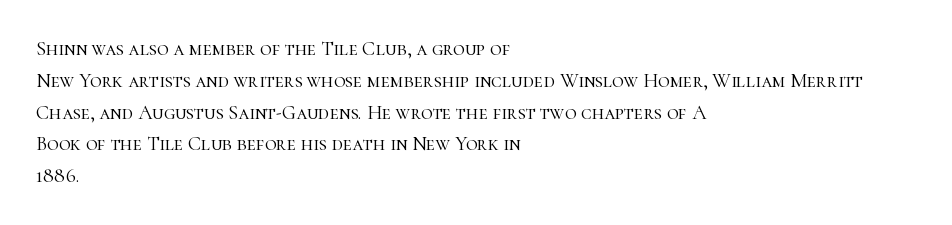
Q: Is the text bold? A: No.
Q: Is the text italic (slanted)? A: No, it is upright.
Q: Is the text underlined? A: No.
Q: How is the paragraph aligned? A: Left-aligned.
Q: Is the spacing between letters normal or unusually wide? A: Normal.
Q: Is the spacing between lines tight, normal or loose? A: Normal.
